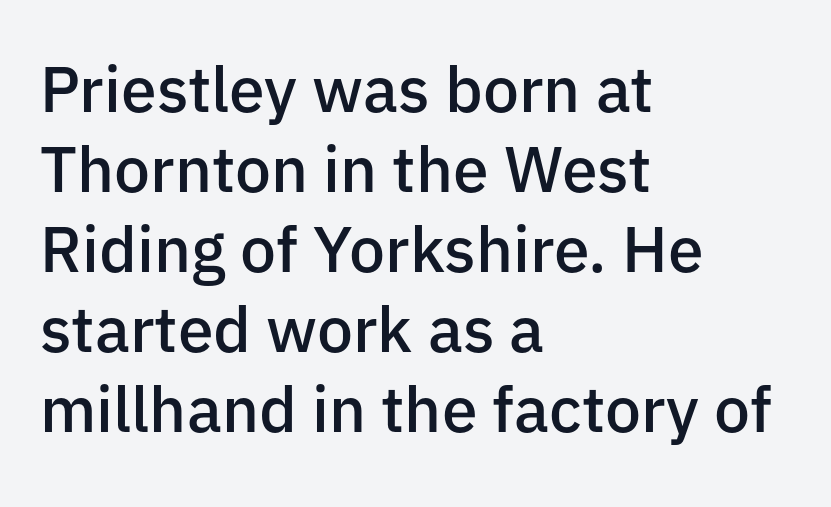
{"serif": "no", "italic": "no", "bold": "semi", "weight": "semibold", "width": "normal", "stroke_contrast": "low", "x_height": "medium", "monospaced": "no", "underline": "no", "align": "left", "line_spacing": "normal", "line_spacing_ratio": 1.25, "letter_spacing": "normal", "letter_spacing_em": 0.0, "glyph_px": 64}
